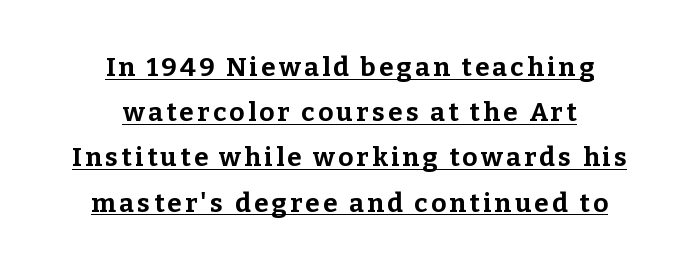
Q: Is the text bold? A: Yes.
Q: Is the text italic (slanted)? A: No, it is upright.
Q: Is the text underlined? A: Yes.
Q: How is the paragraph aligned? A: Centered.
